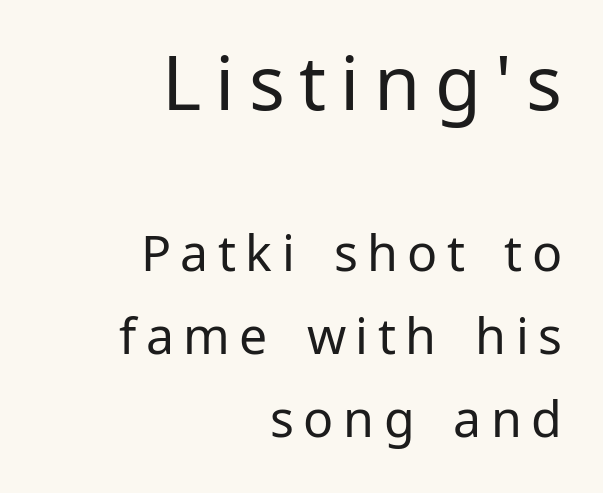
{"serif": "no", "italic": "no", "bold": "no", "weight": "regular", "width": "normal", "stroke_contrast": "low", "x_height": "medium", "monospaced": "no", "underline": "no", "align": "right", "line_spacing": "normal", "line_spacing_ratio": 1.66, "larger_block": "first", "size_ratio": 1.5, "glyph_px": 75}
